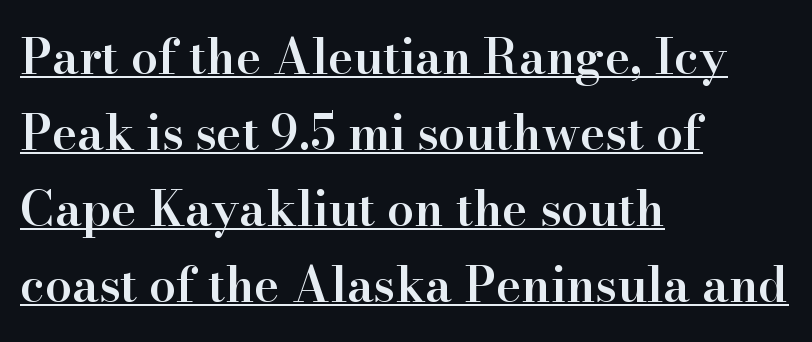
{"serif": "yes", "italic": "no", "bold": "semi", "weight": "semibold", "width": "normal", "stroke_contrast": "high", "x_height": "small", "monospaced": "no", "underline": "yes", "align": "left", "line_spacing": "normal", "line_spacing_ratio": 1.58, "letter_spacing": "normal", "letter_spacing_em": 0.0, "glyph_px": 48}
